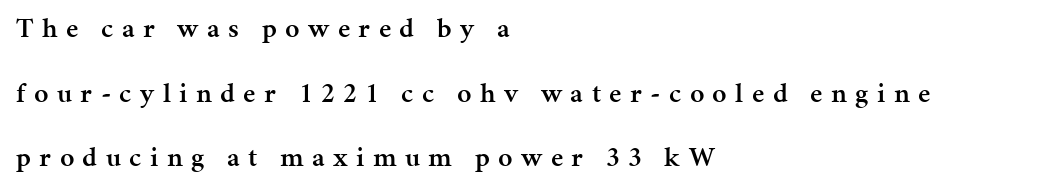
Q: Is the text bold? A: Semi-bold.
Q: Is the text italic (slanted)? A: No, it is upright.
Q: Is the typeface a serif or a sans-serif typeface? A: Serif.
Q: Is the text underlined? A: No.
Q: How is the paragraph aligned? A: Left-aligned.
Q: Is the spacing between letters normal or unusually wide? A: Unusually wide.
Q: Is the spacing between lines tight, normal or loose? A: Loose.
Q: Width (condensed, normal, or wide)? A: Normal.
Q: Stroke contrast? A: Medium.
Q: x-height? A: Medium.
Q: Monospaced? A: No.
